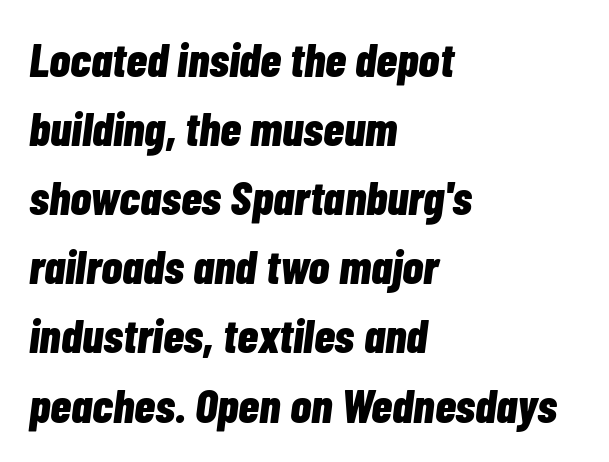
{"italic": "yes", "lean": "right", "slant_degrees": 7, "bold": "yes", "weight": "bold", "width": "condensed", "stroke_contrast": "low", "x_height": "medium", "monospaced": "no", "underline": "no", "align": "left", "line_spacing": "normal", "line_spacing_ratio": 1.44, "letter_spacing": "normal", "letter_spacing_em": 0.0, "glyph_px": 48}
